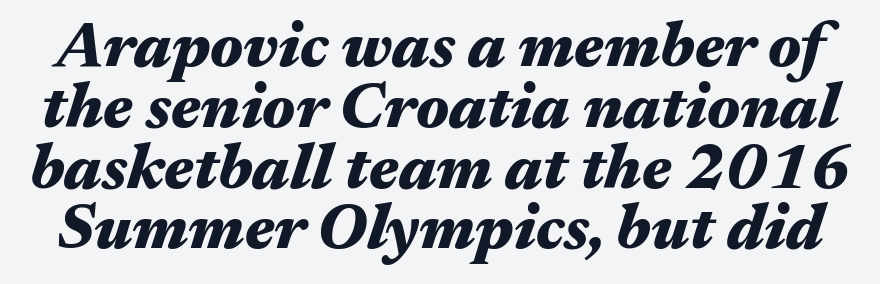
Q: Is the text bold? A: Yes.
Q: Is the text italic (slanted)? A: Yes, it leans right by about 17 degrees.
Q: Is the text underlined? A: No.
Q: Is the spacing between letters normal or unusually wide? A: Normal.
Q: Is the spacing between lines tight, normal or loose? A: Tight.
Q: Width (condensed, normal, or wide)? A: Wide.
Q: Stroke contrast? A: Medium.
Q: x-height? A: Medium.
Q: Monospaced? A: No.
